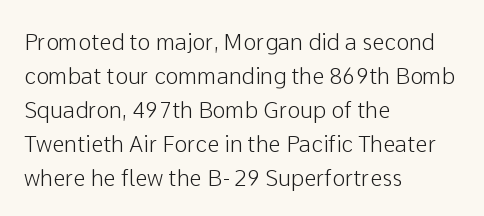
The image shows 22 px text type, upright; set left-aligned, normal line spacing (1.54x), normal letter spacing, not underlined.
